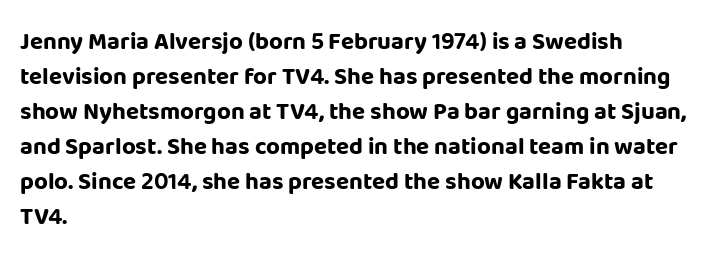
{"italic": "no", "bold": "yes", "underline": "no", "align": "left", "line_spacing": "normal", "line_spacing_ratio": 1.46, "letter_spacing": "normal", "letter_spacing_em": 0.0, "glyph_px": 24}
